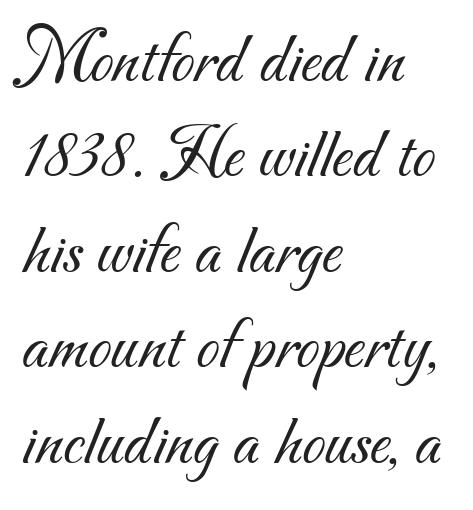
The image shows 74 px light sans-serif type; set left-aligned, normal line spacing (1.29x), normal letter spacing, not underlined; medium stroke contrast and a small x-height.
